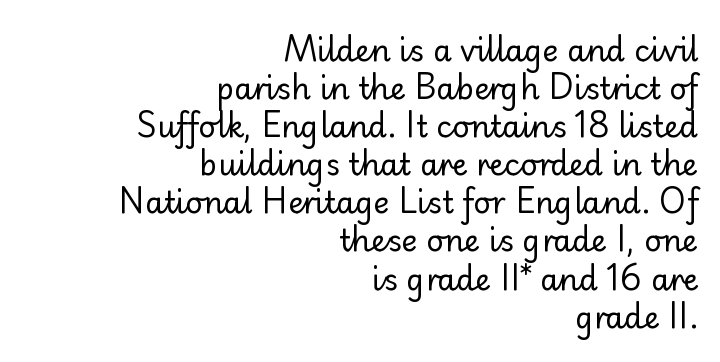
The image shows 30 px regular-weight sans-serif type, upright; set right-aligned, normal line spacing (1.27x), normal letter spacing, not underlined; low stroke contrast and a small x-height.
